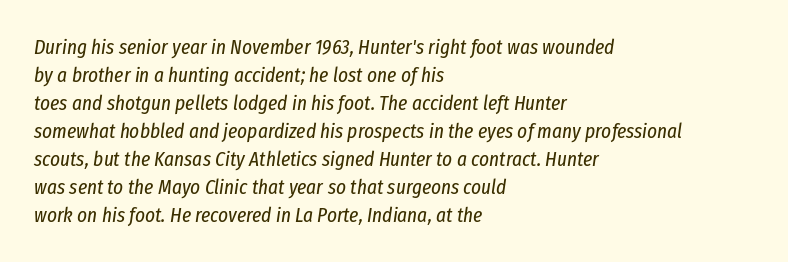
{"italic": "yes", "lean": "right", "slant_degrees": 8, "bold": "no", "underline": "no", "align": "left", "line_spacing": "normal", "line_spacing_ratio": 1.33, "letter_spacing": "normal", "letter_spacing_em": 0.0, "glyph_px": 21}
